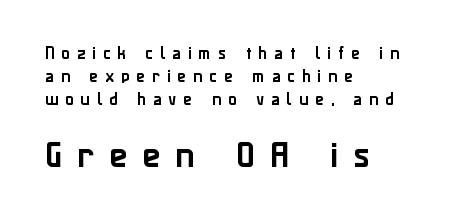
The image shows 30 px sans-serif type, upright; set left-aligned, normal line spacing (1.64x), unusually wide letter spacing (+0.5 em), not underlined; the second (bottom) block is 2.14x larger; low stroke contrast and a medium x-height.
